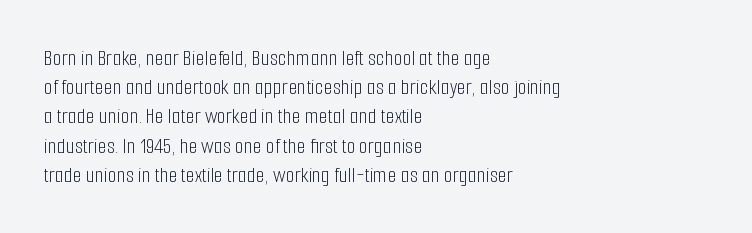
The image shows 23 px text type, upright; set left-aligned, normal line spacing (1.27x), normal letter spacing, not underlined.
